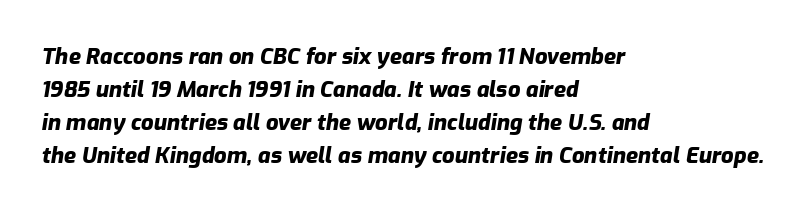
Inter-character spacing is left at the font's built-in metrics. Is there much room between lines? A standard amount, neither cramped nor airy. The passage shown leans; its letterforms are oblique. The passage shown is not underscored anywhere.
